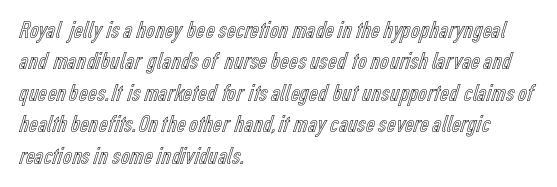
The image shows 25 px text type; set left-aligned, normal line spacing (1.26x), normal letter spacing, not underlined.
